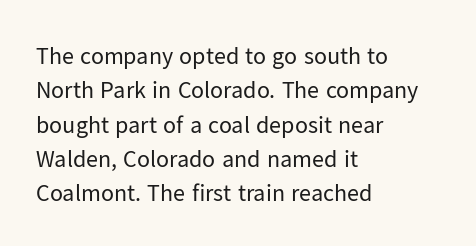
The image shows 24 px text type, upright; set left-aligned, normal line spacing (1.43x), normal letter spacing, not underlined.
